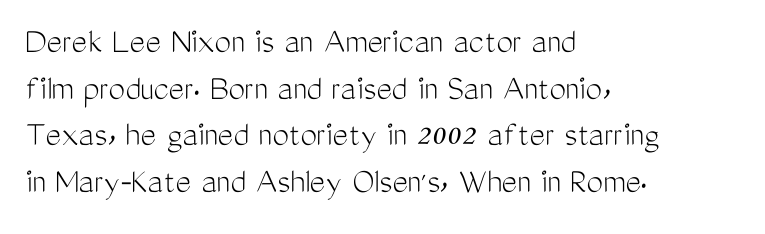
Q: Is the text bold? A: No.
Q: Is the text italic (slanted)? A: No, it is upright.
Q: Is the typeface a serif or a sans-serif typeface? A: Sans-serif.
Q: Is the text underlined? A: No.
Q: How is the paragraph aligned? A: Left-aligned.
Q: Is the spacing between letters normal or unusually wide? A: Normal.
Q: Is the spacing between lines tight, normal or loose? A: Normal.
Q: Width (condensed, normal, or wide)? A: Condensed.
Q: Stroke contrast? A: Medium.
Q: x-height? A: Medium.
Q: Monospaced? A: No.
